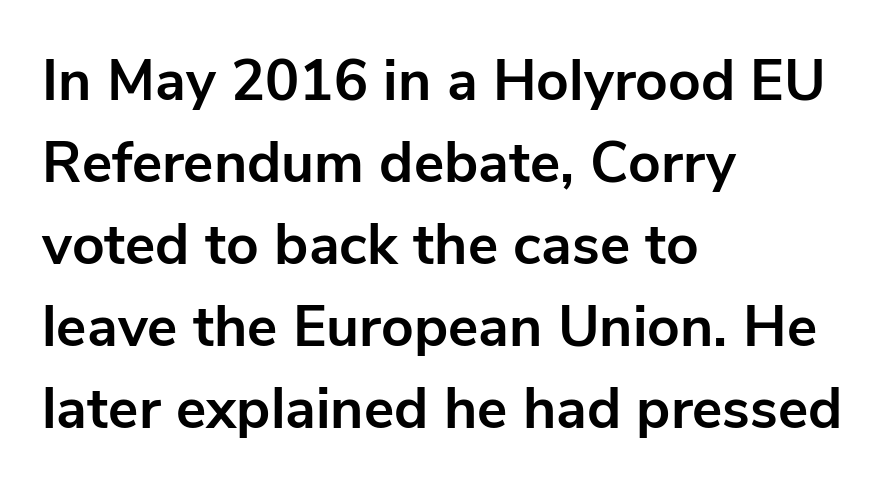
Q: Is the text bold? A: Yes.
Q: Is the text italic (slanted)? A: No, it is upright.
Q: Is the typeface a serif or a sans-serif typeface? A: Sans-serif.
Q: Is the text underlined? A: No.
Q: How is the paragraph aligned? A: Left-aligned.
Q: Is the spacing between letters normal or unusually wide? A: Normal.
Q: Is the spacing between lines tight, normal or loose? A: Normal.
Q: Width (condensed, normal, or wide)? A: Normal.
Q: Stroke contrast? A: Low.
Q: x-height? A: Medium.
Q: Monospaced? A: No.
